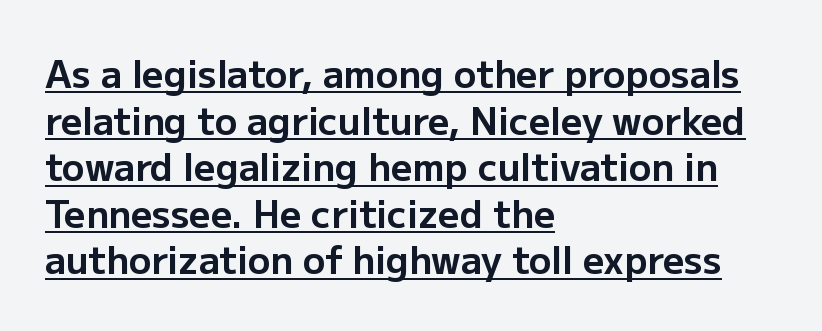
Q: Is the text bold? A: Yes.
Q: Is the text italic (slanted)? A: No, it is upright.
Q: Is the typeface a serif or a sans-serif typeface? A: Sans-serif.
Q: Is the text underlined? A: Yes.
Q: How is the paragraph aligned? A: Left-aligned.
Q: Is the spacing between letters normal or unusually wide? A: Normal.
Q: Is the spacing between lines tight, normal or loose? A: Normal.
Q: Width (condensed, normal, or wide)? A: Normal.
Q: Stroke contrast? A: Low.
Q: x-height? A: Medium.
Q: Monospaced? A: No.
